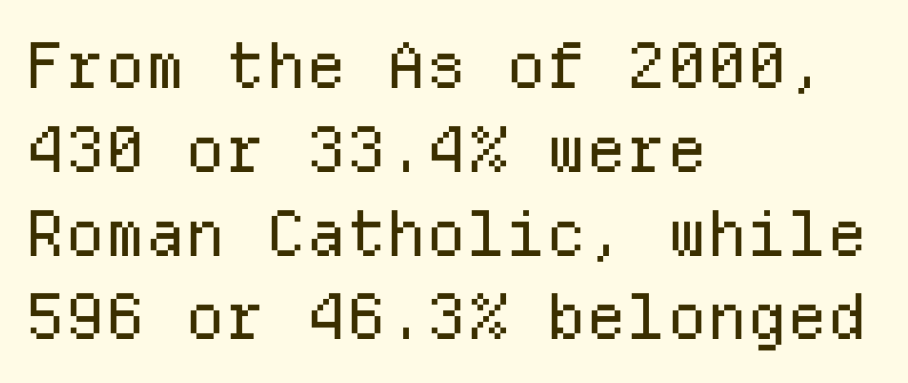
Q: Is the text bold? A: No.
Q: Is the text italic (slanted)? A: No, it is upright.
Q: Is the typeface a serif or a sans-serif typeface? A: Sans-serif.
Q: Is the text underlined? A: No.
Q: How is the paragraph aligned? A: Left-aligned.
Q: Is the spacing between letters normal or unusually wide? A: Normal.
Q: Is the spacing between lines tight, normal or loose? A: Normal.
Q: Width (condensed, normal, or wide)? A: Normal.
Q: Stroke contrast? A: Low.
Q: x-height? A: Medium.
Q: Monospaced? A: Yes.
